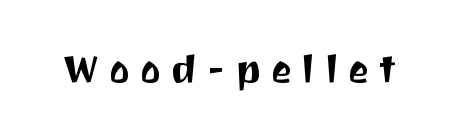
The image shows 39 px sans-serif type, upright; set unusually wide letter spacing (+0.25 em), not underlined; medium stroke contrast and a medium x-height.
